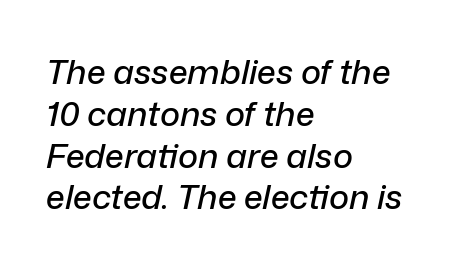
The image shows 34 px text type, italic (leaning right); set left-aligned, line spacing 1.23x, normal letter spacing, not underlined; low stroke contrast and a medium x-height.
